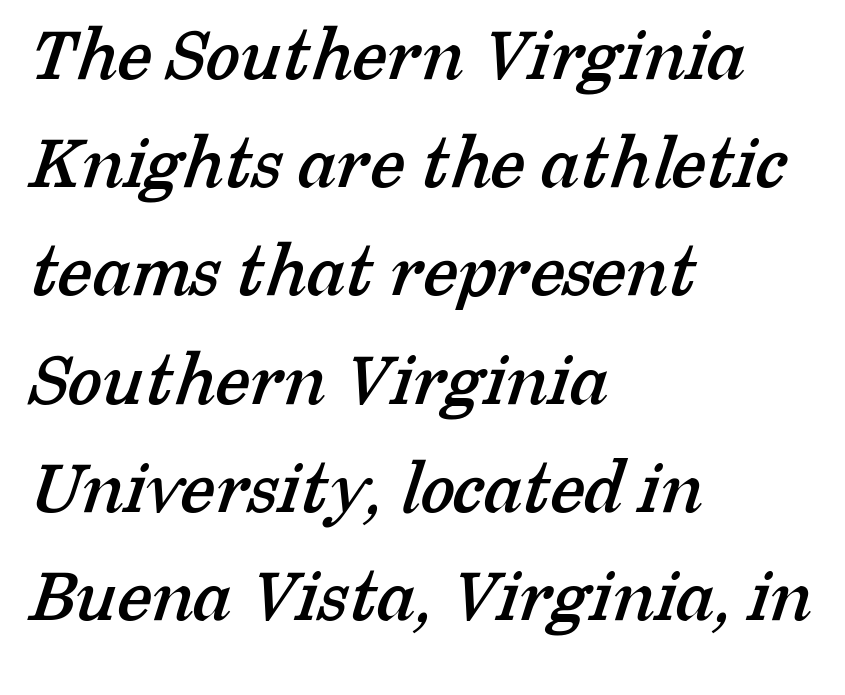
Q: Is the typeface a serif or a sans-serif typeface? A: Serif.
Q: Is the text underlined? A: No.
Q: How is the paragraph aligned? A: Left-aligned.
Q: Is the spacing between letters normal or unusually wide? A: Normal.
Q: Is the spacing between lines tight, normal or loose? A: Normal.
Q: Width (condensed, normal, or wide)? A: Normal.
Q: Stroke contrast? A: Low.
Q: x-height? A: Medium.
Q: Monospaced? A: No.
